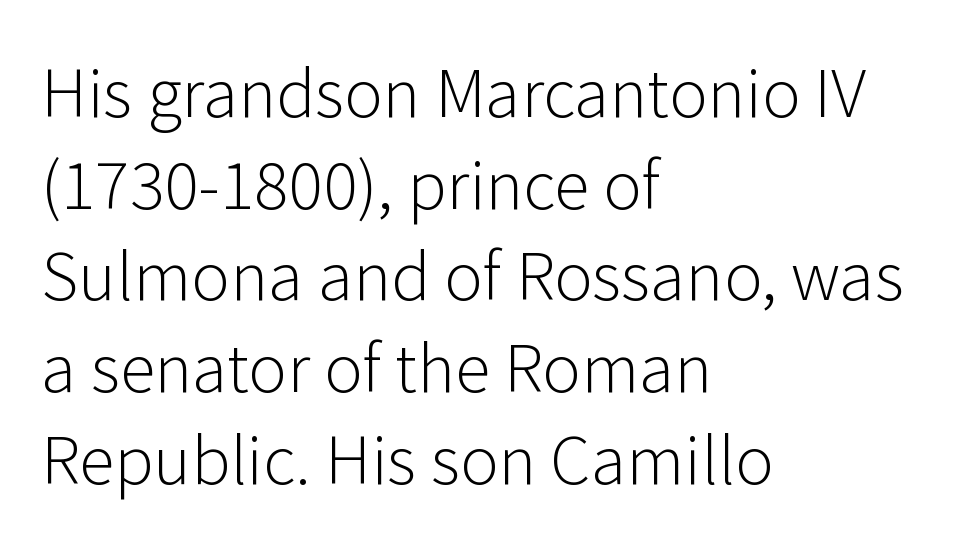
The image shows 65 px light sans-serif type, upright; set left-aligned, normal line spacing (1.41x), normal letter spacing, not underlined; low stroke contrast and a medium x-height.
